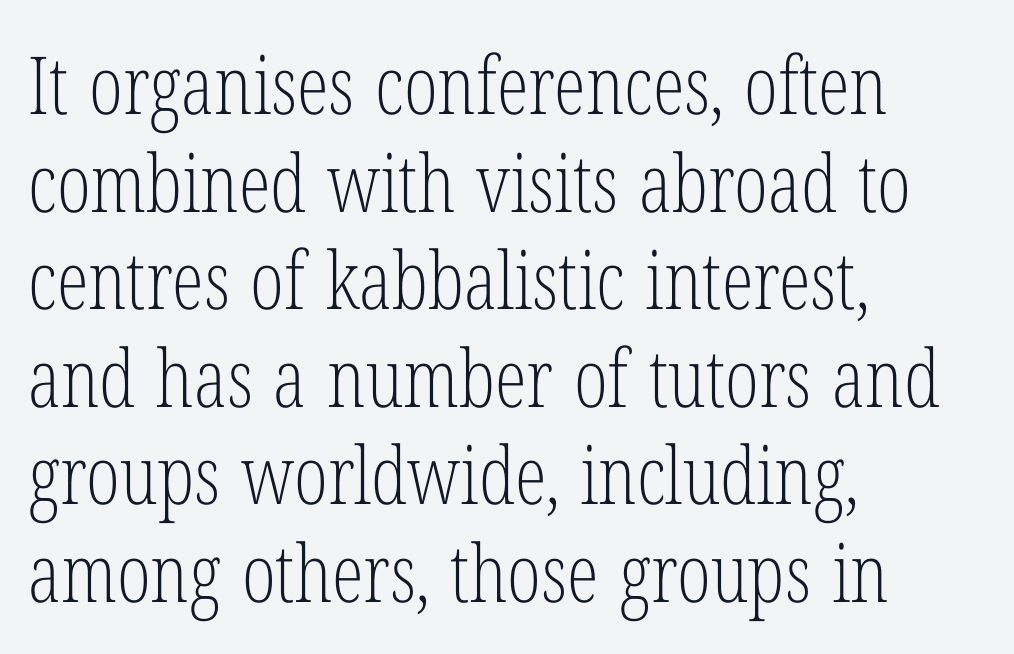
The passage shown is not underscored anywhere. These lines stack with their left ends in a neat column. Weight: regular or lighter. The typography opts for an upright posture over an oblique one. Default kerning and tracking; the words read as compact shapes.
